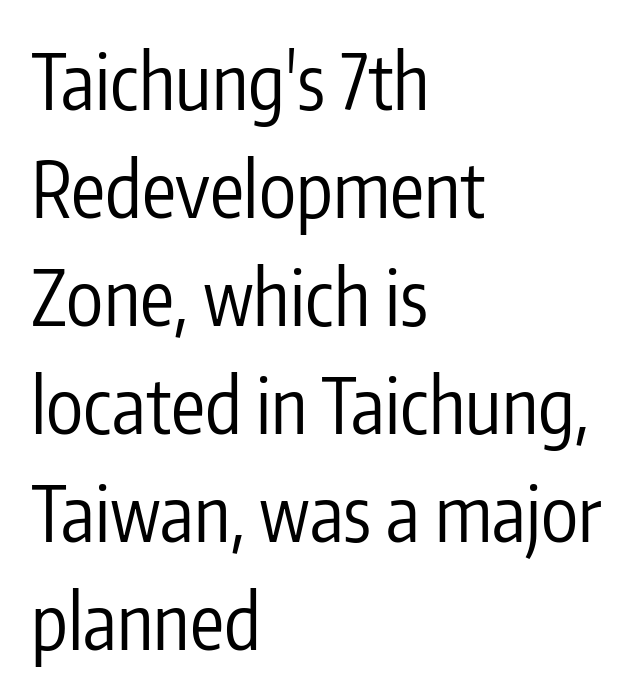
Q: Is the text bold? A: No.
Q: Is the text italic (slanted)? A: No, it is upright.
Q: Is the typeface a serif or a sans-serif typeface? A: Sans-serif.
Q: Is the text underlined? A: No.
Q: How is the paragraph aligned? A: Left-aligned.
Q: Is the spacing between letters normal or unusually wide? A: Normal.
Q: Is the spacing between lines tight, normal or loose? A: Normal.
Q: Width (condensed, normal, or wide)? A: Condensed.
Q: Stroke contrast? A: Low.
Q: x-height? A: Medium.
Q: Monospaced? A: No.
